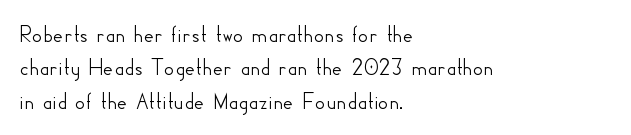
The image shows 25 px text type, upright; set left-aligned, normal line spacing (1.34x), normal letter spacing, not underlined.
